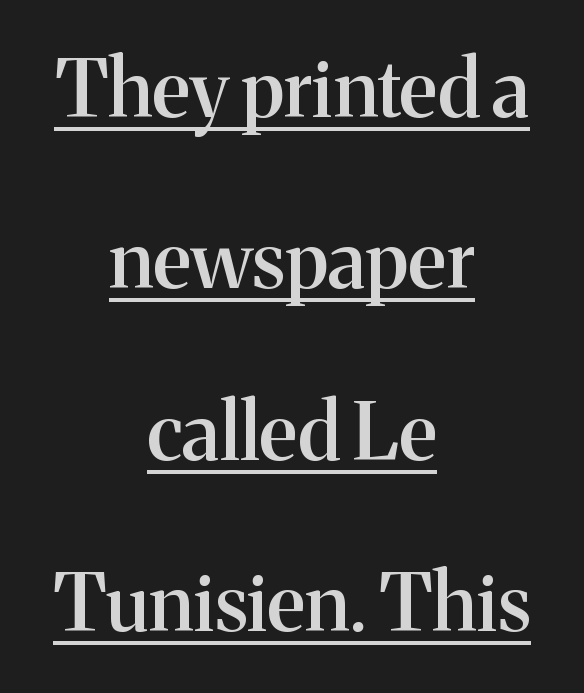
The image shows 79 px semibold serif type, upright; set centered, loose line spacing (2.17x), normal letter spacing, underlined; medium stroke contrast and a medium x-height.
